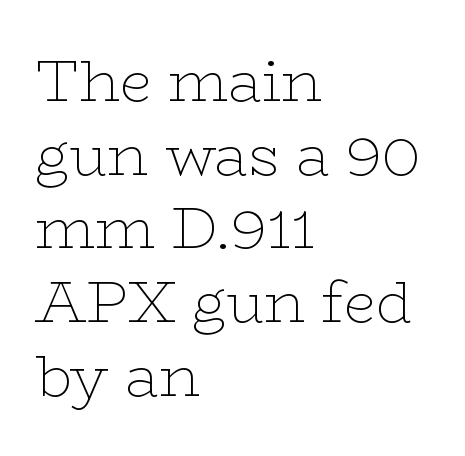
The image shows 58 px thin, wide serif type, upright; set left-aligned, normal line spacing (1.27x), normal letter spacing, not underlined; low stroke contrast and a medium x-height.
